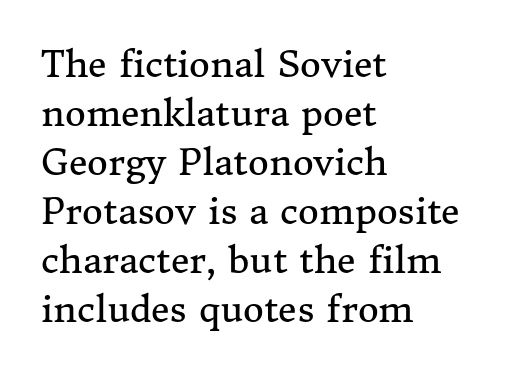
{"serif": "yes", "italic": "no", "bold": "no", "weight": "regular", "width": "normal", "stroke_contrast": "medium", "x_height": "medium", "monospaced": "no", "underline": "no", "align": "left", "line_spacing": "normal", "line_spacing_ratio": 1.36, "letter_spacing": "normal", "letter_spacing_em": 0.0, "glyph_px": 36}
